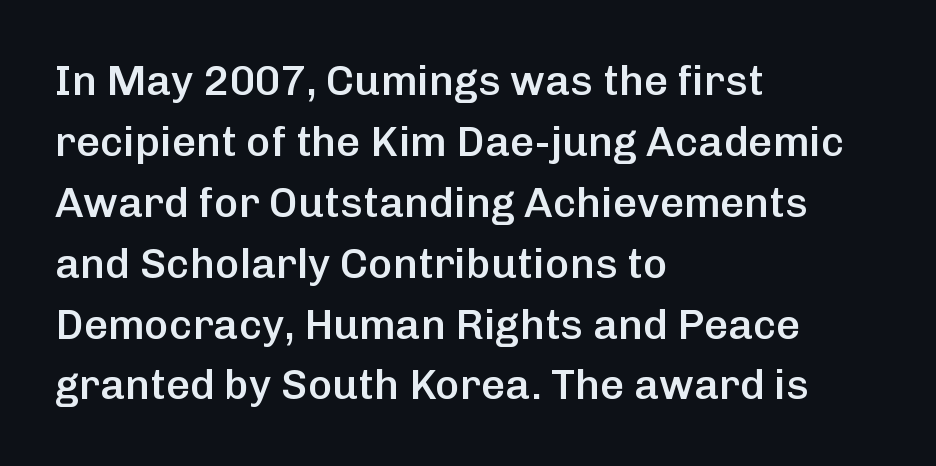
The axis of the letterforms is exactly vertical. This rendering uses left alignment, leaving the right contour irregular. Each letter keeps its own natural width here, so spacing adapts to shape. Underline: absent. Note: no serifs on the glyphs. Slightly chunky letters — semibold, I'd say, not full bold.
